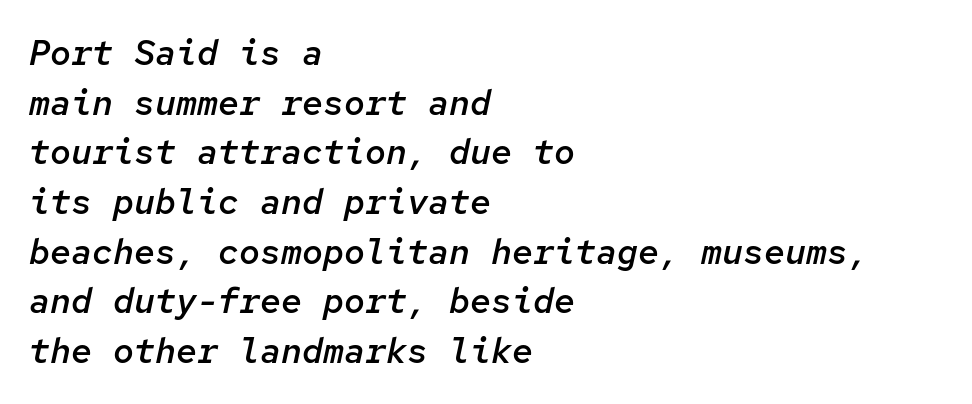
This block has exactly the height ordinary leading produces. Designer's note — italics engaged. The face used here is rendered with its standard letterfit. Underlining? Definitely not there.
